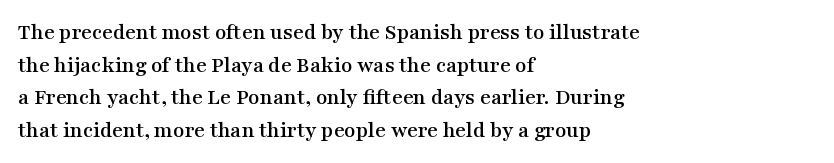
All the whitespace from short lines collects on the right. Standard letterfit; no display-style spreading of the glyphs. The area under the type is left untouched. Characters remain perfectly vertical along every line. If you measured baseline to baseline, you'd find a middling distance.
